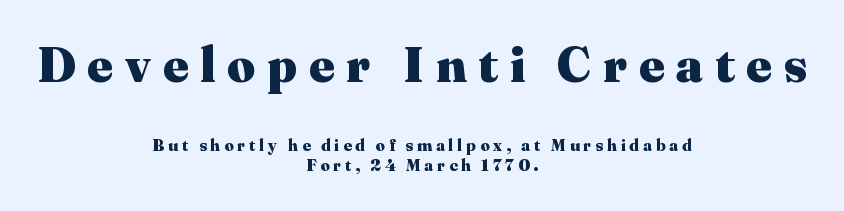
The image shows 49 px heavy serif type, upright; set centered, normal line spacing (1.26x), unusually wide letter spacing (+0.24 em), not underlined; the first (top) block is 3.06x larger; medium stroke contrast and a medium x-height.
